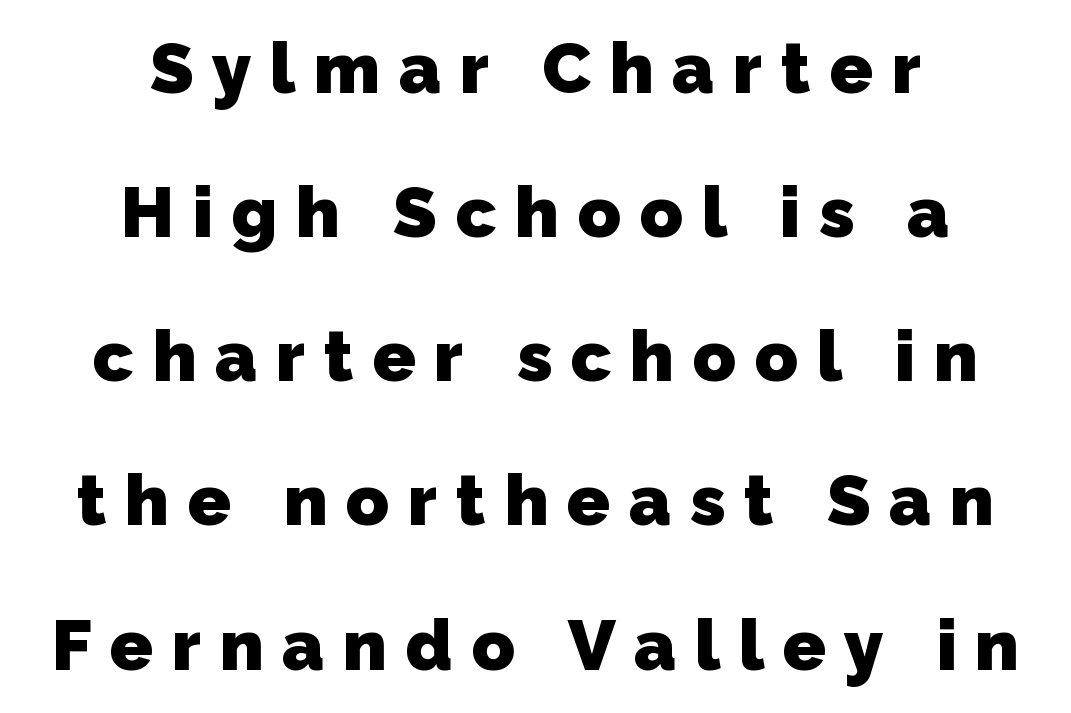
{"serif": "no", "bold": "yes", "weight": "heavy", "width": "normal", "stroke_contrast": "low", "x_height": "medium", "monospaced": "no", "underline": "no", "align": "center", "line_spacing": "loose", "line_spacing_ratio": 2.03, "letter_spacing": "wide", "letter_spacing_em": 0.26, "glyph_px": 71}
